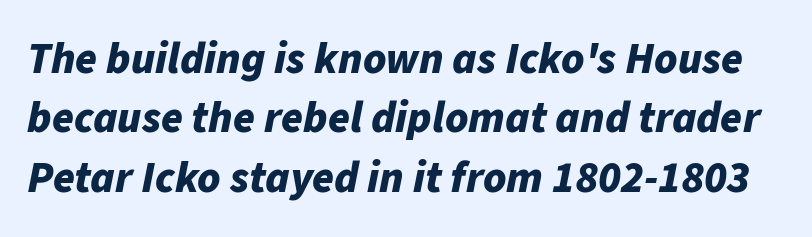
{"italic": "yes", "lean": "right", "slant_degrees": 11, "bold": "yes", "weight": "bold", "width": "normal", "stroke_contrast": "low", "x_height": "medium", "monospaced": "no", "underline": "no", "line_spacing": "normal", "line_spacing_ratio": 1.35, "letter_spacing": "normal", "letter_spacing_em": 0.0, "glyph_px": 44}
